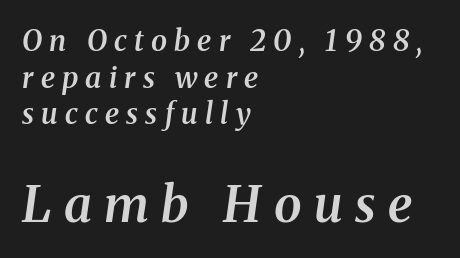
The image shows 50 px semibold serif type, italic (leaning right); set left-aligned, normal line spacing (1.26x), unusually wide letter spacing (+0.25 em), not underlined; the second (bottom) block is 1.72x larger; medium stroke contrast and a medium x-height.
